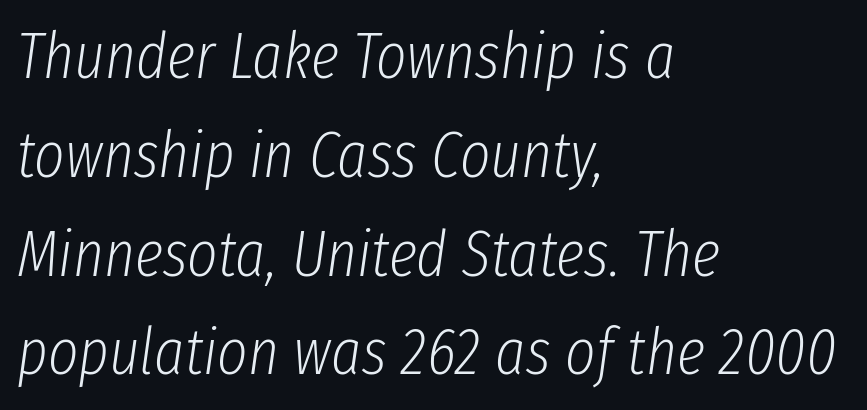
{"italic": "yes", "lean": "right", "slant_degrees": 8, "bold": "no", "weight": "light", "width": "condensed", "stroke_contrast": "low", "x_height": "medium", "monospaced": "no", "underline": "no", "align": "left", "line_spacing": "normal", "line_spacing_ratio": 1.52, "letter_spacing": "normal", "letter_spacing_em": 0.0, "glyph_px": 65}
